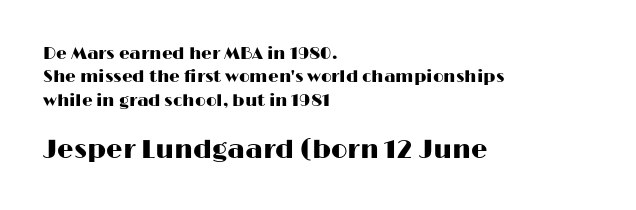
Q: Is the text italic (slanted)? A: No, it is upright.
Q: Is the text underlined? A: No.
Q: How is the paragraph aligned? A: Left-aligned.
Q: Is the spacing between letters normal or unusually wide? A: Normal.
Q: Is the spacing between lines tight, normal or loose? A: Normal.
Q: Which block of text is set in a larger size, the first (top) or the second (bottom)? A: The second (bottom) one.
